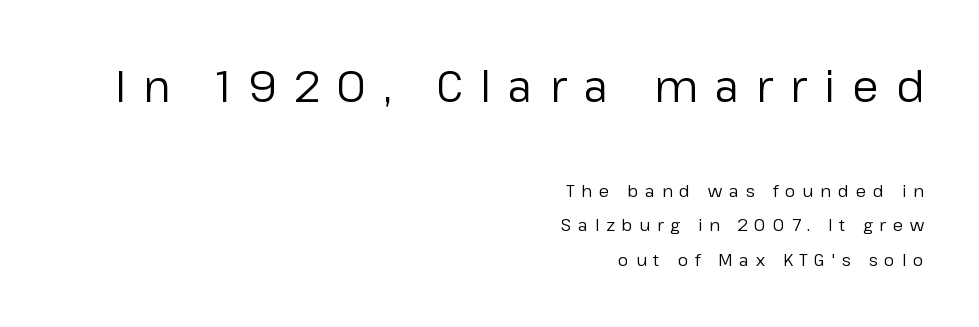
A clean baseline with only descenders dipping below it. Vertically, the passage feels expansive, rows floating well apart. A light-to-regular cut is what we see here. The line texture is sparse and dotted thanks to wide tracking. Proportional: the letters do not fall into vertical columns.
